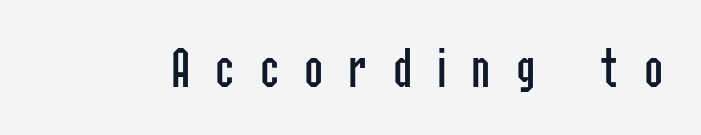
The characters display no serif detailing; their extremities are plain. Between one letter and the next there's a generous, obvious gap. Unlike italic type, these characters show no tilt at all. Nobody drew a line under any word here. These glyphs show unthickened strokes, regular width or finer.
